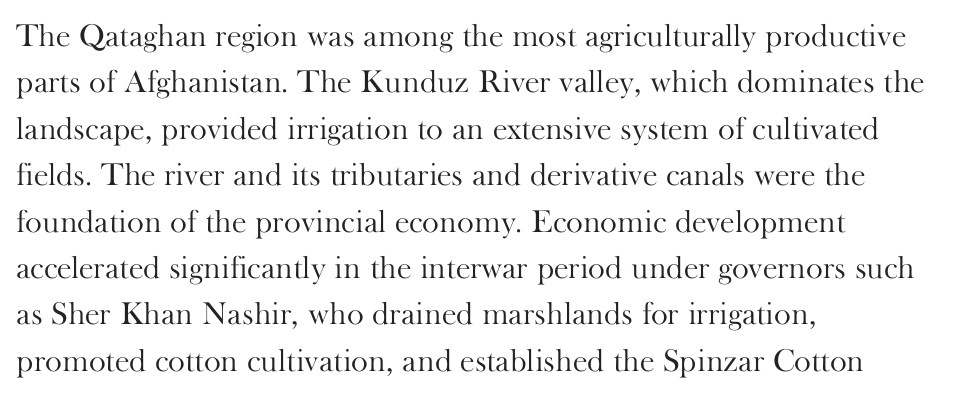
{"serif": "yes", "italic": "no", "bold": "no", "weight": "light", "width": "normal", "stroke_contrast": "high", "x_height": "small", "monospaced": "no", "underline": "no", "align": "left", "line_spacing": "normal", "line_spacing_ratio": 1.45, "letter_spacing": "normal", "letter_spacing_em": 0.0, "glyph_px": 32}
